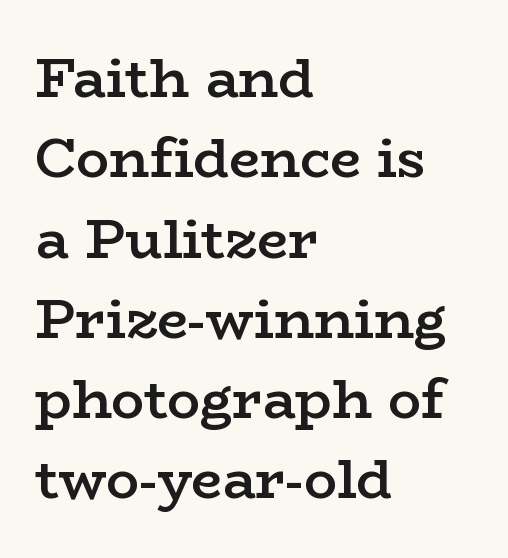
The image shows 55 px semibold, wide serif type, upright; set left-aligned, normal line spacing (1.46x), normal letter spacing, not underlined; low stroke contrast and a medium x-height.
